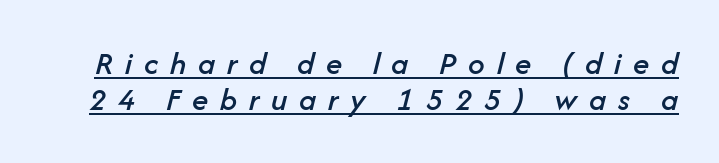
The image shows 33 px text type, italic (leaning right); set tight line spacing (1.1x), unusually wide letter spacing (+0.36 em), underlined; low stroke contrast and a medium x-height.
